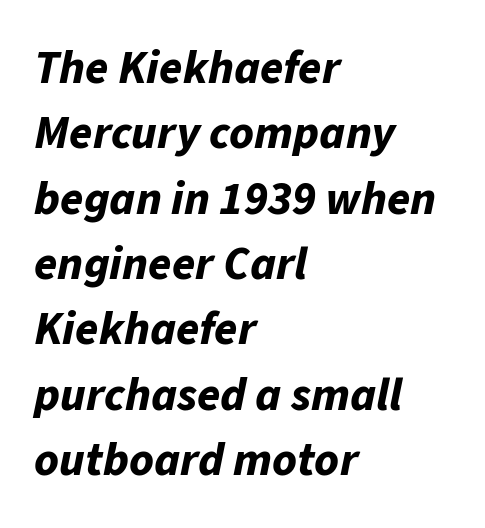
Q: Is the text bold? A: Yes.
Q: Is the text italic (slanted)? A: Yes, it leans right by about 11 degrees.
Q: Is the text underlined? A: No.
Q: How is the paragraph aligned? A: Left-aligned.
Q: Is the spacing between letters normal or unusually wide? A: Normal.
Q: Is the spacing between lines tight, normal or loose? A: Normal.
Q: Width (condensed, normal, or wide)? A: Normal.
Q: Stroke contrast? A: Low.
Q: x-height? A: Medium.
Q: Monospaced? A: No.
